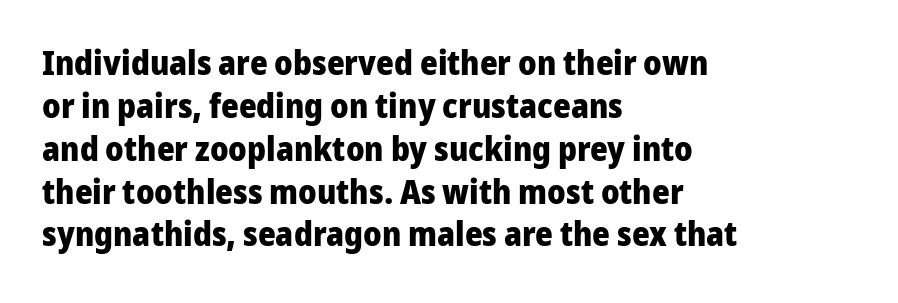
{"serif": "no", "italic": "no", "bold": "yes", "weight": "heavy", "width": "normal", "stroke_contrast": "low", "x_height": "medium", "monospaced": "no", "underline": "no", "align": "left", "line_spacing": "normal", "line_spacing_ratio": 1.26, "letter_spacing": "normal", "letter_spacing_em": 0.0, "glyph_px": 34}
